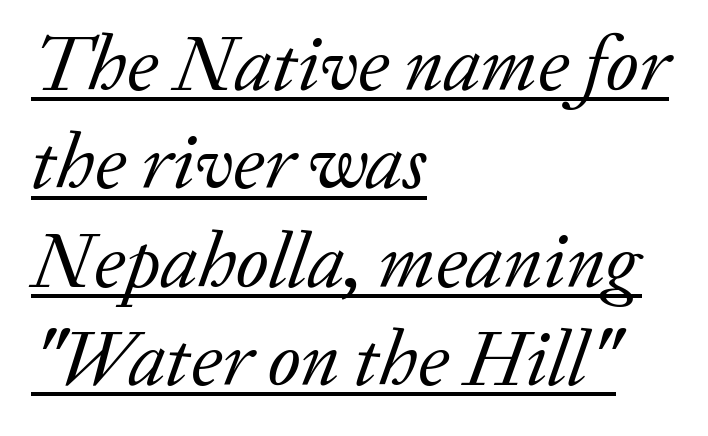
The image shows 78 px regular-weight serif type, italic (leaning right); set left-aligned, normal line spacing (1.26x), normal letter spacing, underlined; low stroke contrast and a medium x-height.
